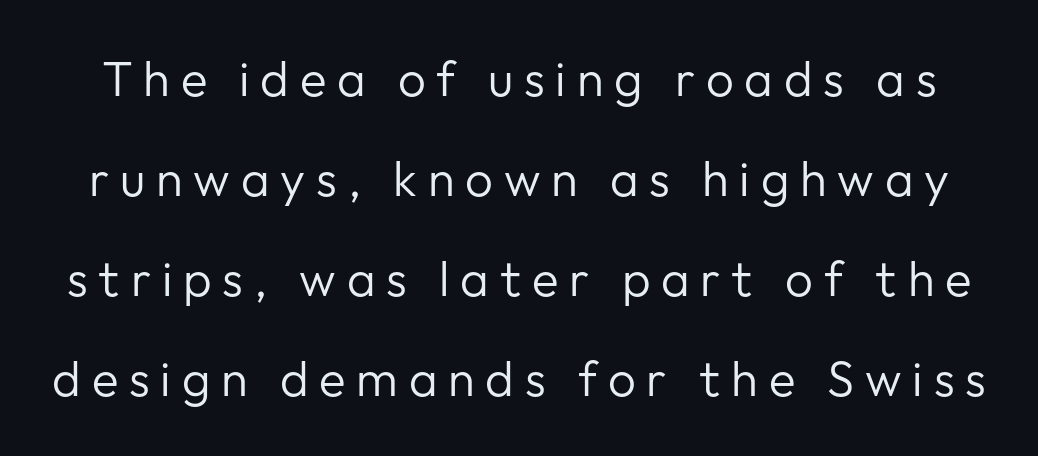
The image shows 49 px regular-weight sans-serif type, upright; set loose line spacing (2.04x), unusually wide letter spacing (+0.22 em), not underlined; low stroke contrast and a medium x-height.
